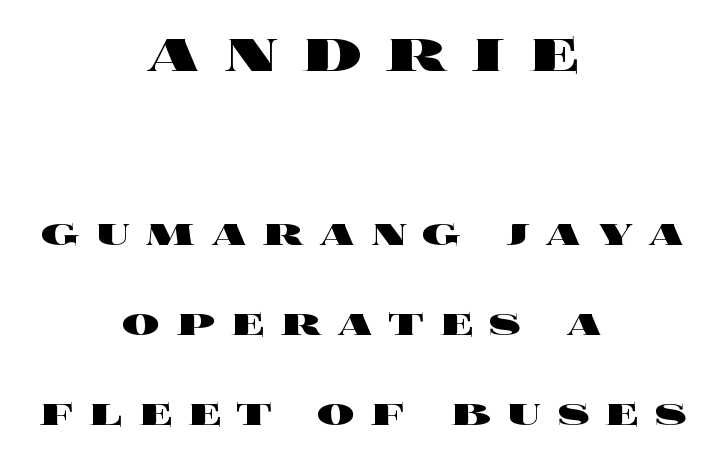
The image shows 71 px heavy, wide type, upright; set centered, loose line spacing (1.91x), unusually wide letter spacing (+0.33 em), not underlined; the first (top) block is 1.51x larger; a large x-height.
